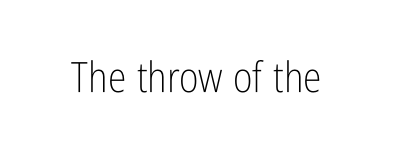
The image shows 42 px light, condensed sans-serif type, upright; set normal letter spacing, not underlined; low stroke contrast and a medium x-height.
